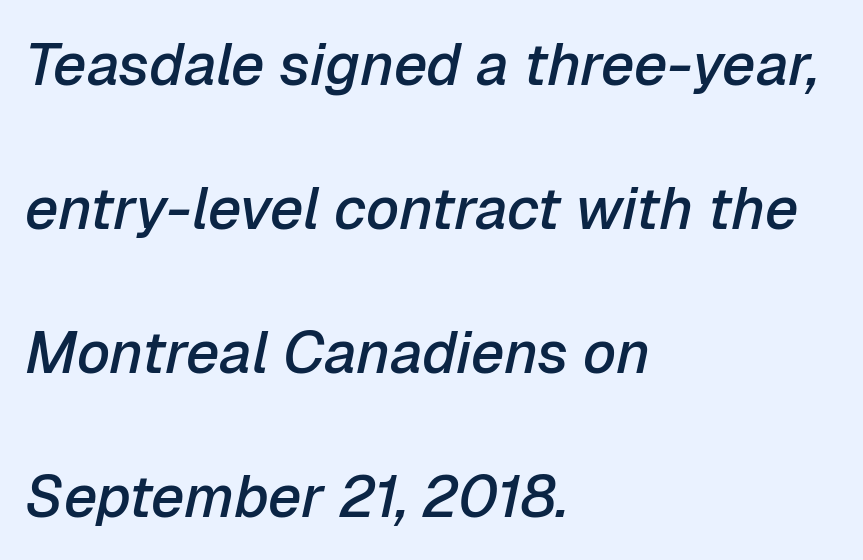
The designer dialed line spacing up above the default. Line beginnings align vertically; line endings do not. Letter spacing: default. Weight check: semibold — heavier than regular, not quite bold.
